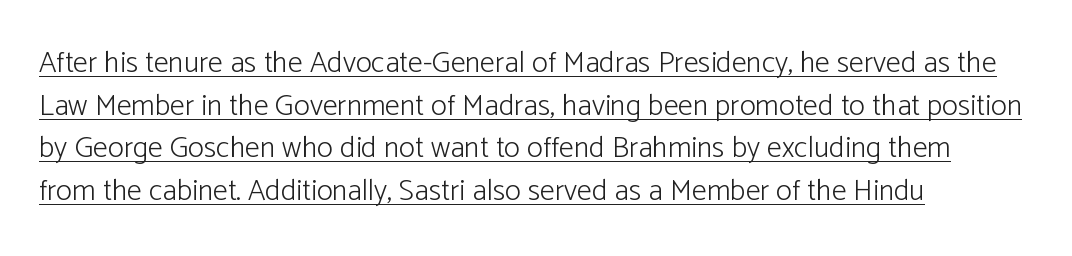
The image shows 30 px light sans-serif type, upright; set left-aligned, normal line spacing (1.42x), normal letter spacing, underlined; low stroke contrast and a medium x-height.
